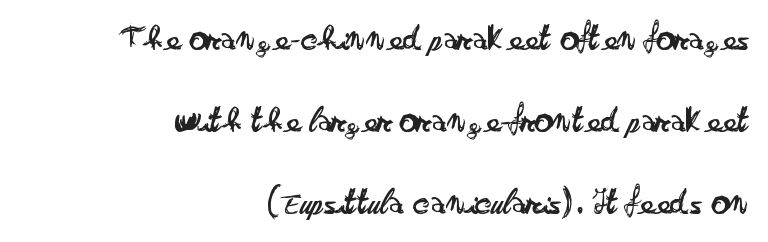
The image shows 37 px regular-weight, wide sans-serif type, upright; set right-aligned, loose line spacing (2.22x), normal letter spacing, not underlined; low stroke contrast and a small x-height.
